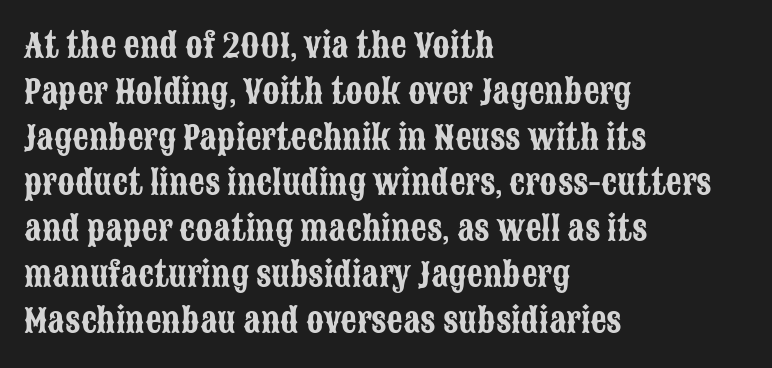
{"serif": "no", "italic": "no", "width": "condensed", "stroke_contrast": "low", "x_height": "large", "monospaced": "no", "underline": "no", "align": "left", "line_spacing": "normal", "line_spacing_ratio": 1.43, "letter_spacing": "normal", "letter_spacing_em": 0.0, "glyph_px": 32}
